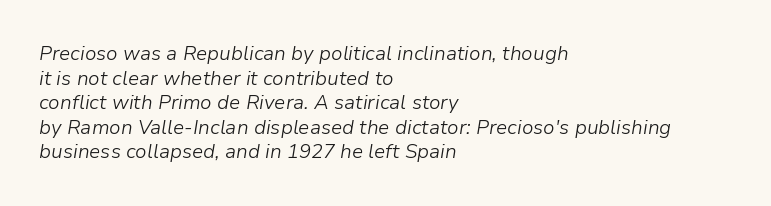
Q: Is the text bold? A: No.
Q: Is the text italic (slanted)? A: Yes, it leans right by about 9 degrees.
Q: Is the text underlined? A: No.
Q: How is the paragraph aligned? A: Left-aligned.
Q: Is the spacing between letters normal or unusually wide? A: Normal.
